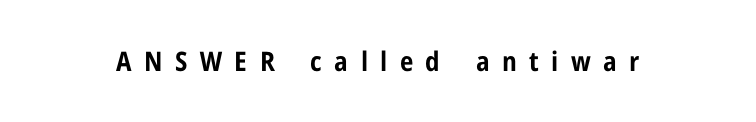
The image shows 27 px bold type, upright; set unusually wide letter spacing (+0.46 em), not underlined.
